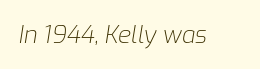
It's the slanting kind of type. Only glyphs here, with clear space below each row. No chunkiness to these letters — they're not bold. What stands out about the letter spacing? Nothing — it is the standard amount.
